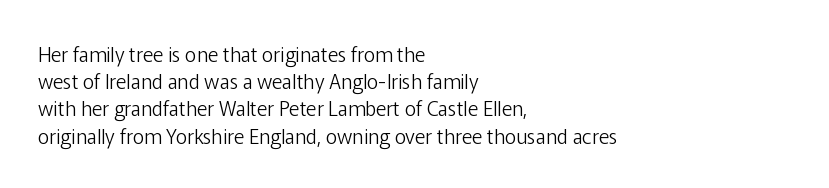
{"italic": "no", "bold": "no", "underline": "no", "align": "left", "line_spacing": "normal", "line_spacing_ratio": 1.36, "letter_spacing": "normal", "letter_spacing_em": 0.0, "glyph_px": 20}
